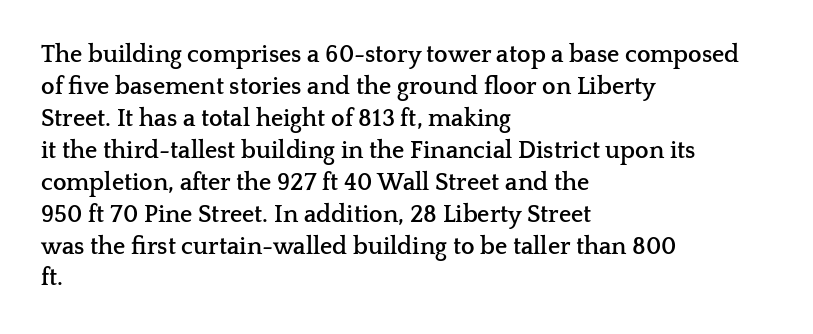
Q: Is the text bold? A: Yes.
Q: Is the text italic (slanted)? A: No, it is upright.
Q: Is the text underlined? A: No.
Q: How is the paragraph aligned? A: Left-aligned.
Q: Is the spacing between letters normal or unusually wide? A: Normal.
Q: Is the spacing between lines tight, normal or loose? A: Normal.
